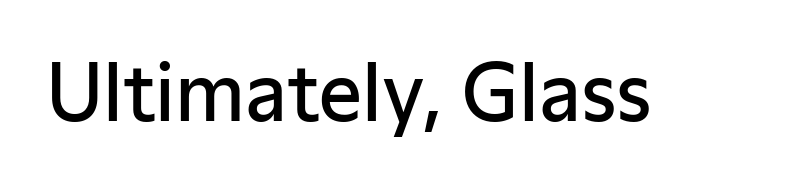
The image shows 76 px semibold sans-serif type, upright; set normal letter spacing, not underlined; low stroke contrast and a medium x-height.
